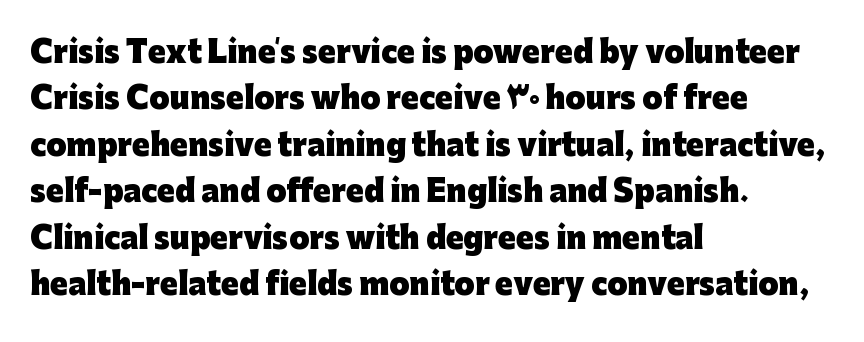
{"serif": "no", "italic": "no", "bold": "yes", "weight": "heavy", "width": "normal", "stroke_contrast": "low", "x_height": "medium", "monospaced": "no", "underline": "no", "align": "left", "line_spacing": "normal", "line_spacing_ratio": 1.6, "letter_spacing": "normal", "letter_spacing_em": 0.0, "glyph_px": 29}
